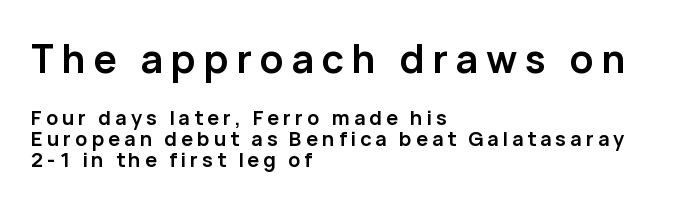
{"serif": "no", "italic": "no", "bold": "yes", "weight": "semibold", "width": "normal", "stroke_contrast": "low", "x_height": "medium", "monospaced": "no", "underline": "no", "align": "left", "line_spacing": "tight", "line_spacing_ratio": 1.05, "letter_spacing": "wide", "letter_spacing_em": 0.2, "larger_block": "first", "size_ratio": 1.95, "glyph_px": 39}
